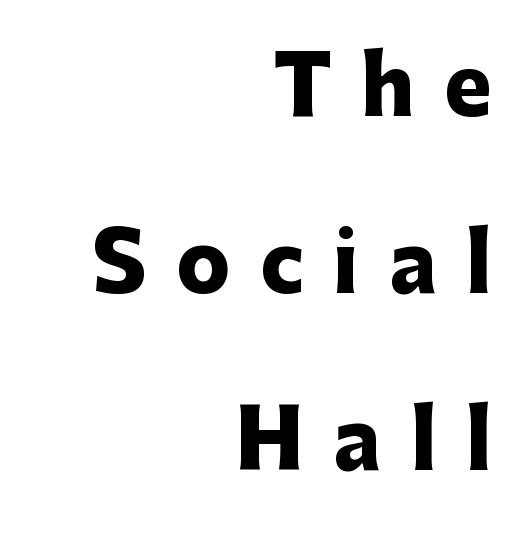
{"serif": "no", "italic": "no", "bold": "yes", "weight": "heavy", "width": "normal", "stroke_contrast": "low", "x_height": "medium", "monospaced": "no", "underline": "no", "align": "right", "line_spacing": "loose", "line_spacing_ratio": 2.21, "letter_spacing": "wide", "letter_spacing_em": 0.37, "glyph_px": 80}
